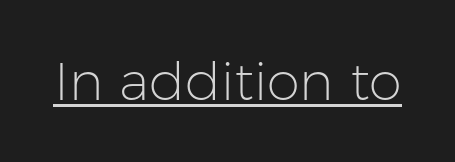
No italicization has been applied; the sample stays upright. Letterform terminals end flat and unadorned throughout the passage. Bold? No — there's no thickening of the strokes. This sample carries an underscore along the baseline area. Each letter keeps its own natural width here, so spacing adapts to shape.
